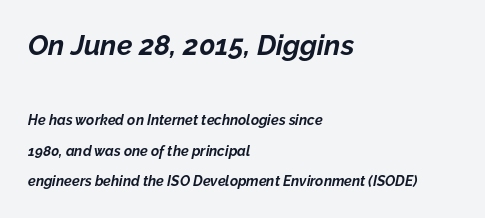
{"italic": "yes", "lean": "right", "slant_degrees": 12, "bold": "yes", "weight": "bold", "width": "normal", "stroke_contrast": "low", "x_height": "medium", "monospaced": "no", "underline": "no", "align": "left", "line_spacing": "loose", "line_spacing_ratio": 2.17, "letter_spacing": "normal", "letter_spacing_em": 0.0, "larger_block": "first", "size_ratio": 2.0, "glyph_px": 28}
